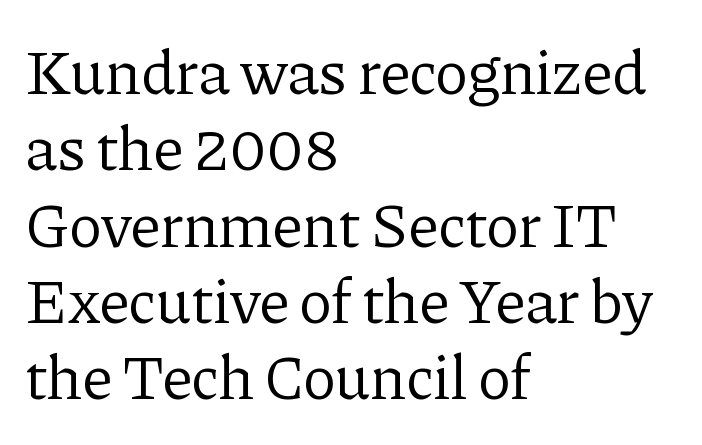
Looks like regular typesetting: each glyph gets only the width it needs. Which margin do the lines hug? The left one — the right edge is uneven. The lettering holds an erect, upright posture throughout. The glyphs are unaccompanied by any horizontal stroke below them. Standard letterfit; no display-style spreading of the glyphs. The strokes carry an ordinary text weight at most.
